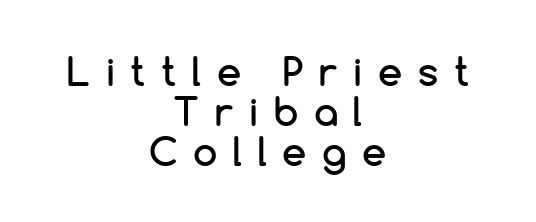
Students, observe: this is what under-led, compact text looks like. Inter-character spacing is expanded well beyond the font's built-in metrics. Unlike a traditional serif, this face leaves its strokes unadorned. Here the designer chose a conventional face with non-uniform glyph widths. Nope, not italic — everything's standing straight.
